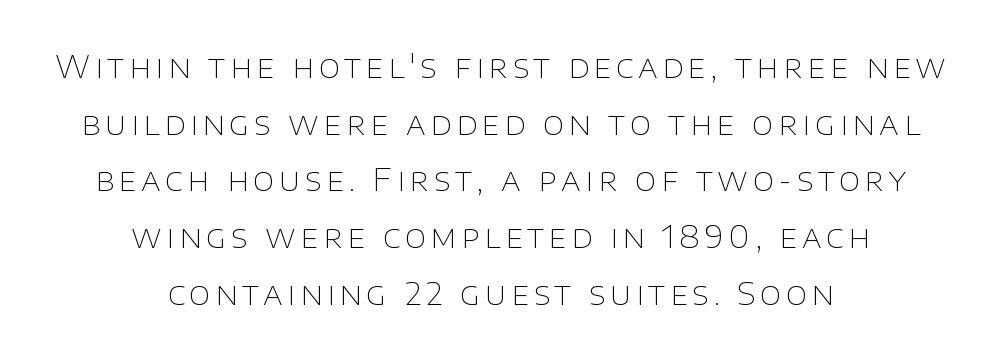
The rag falls on both sides of this text block equally. Here the designer chose a conventional face with non-uniform glyph widths. Rendered with straight, roman letterforms. The space directly below the letters is spotless. The cut favours lightness, reaching ordinary text weight at its darkest. Serifs: no, the terminals of the letterforms are clean.
